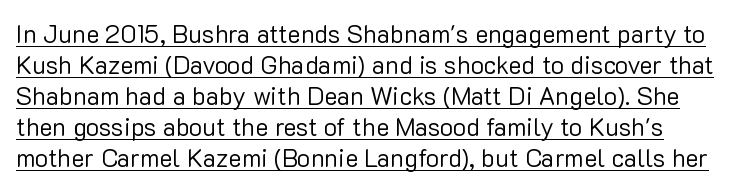
The image shows 25 px text type, upright; set line spacing 1.24x, normal letter spacing, underlined.
